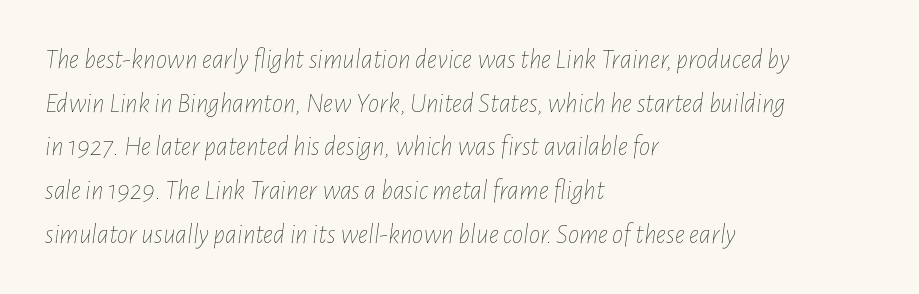
{"italic": "yes", "lean": "right", "slant_degrees": 7, "bold": "no", "weight": "thin", "width": "condensed", "stroke_contrast": "low", "x_height": "medium", "monospaced": "no", "underline": "no", "align": "left", "line_spacing": "normal", "line_spacing_ratio": 1.56, "letter_spacing": "normal", "letter_spacing_em": 0.0, "glyph_px": 28}
